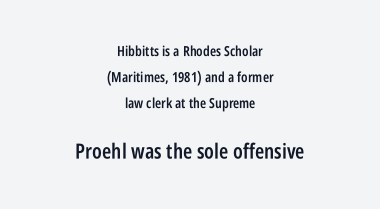
Q: Is the text bold? A: Semi-bold.
Q: Is the text italic (slanted)? A: No, it is upright.
Q: Is the text underlined? A: No.
Q: How is the paragraph aligned? A: Centered.
Q: Is the spacing between letters normal or unusually wide? A: Normal.
Q: Which block of text is set in a larger size, the first (top) or the second (bottom)? A: The second (bottom) one.
